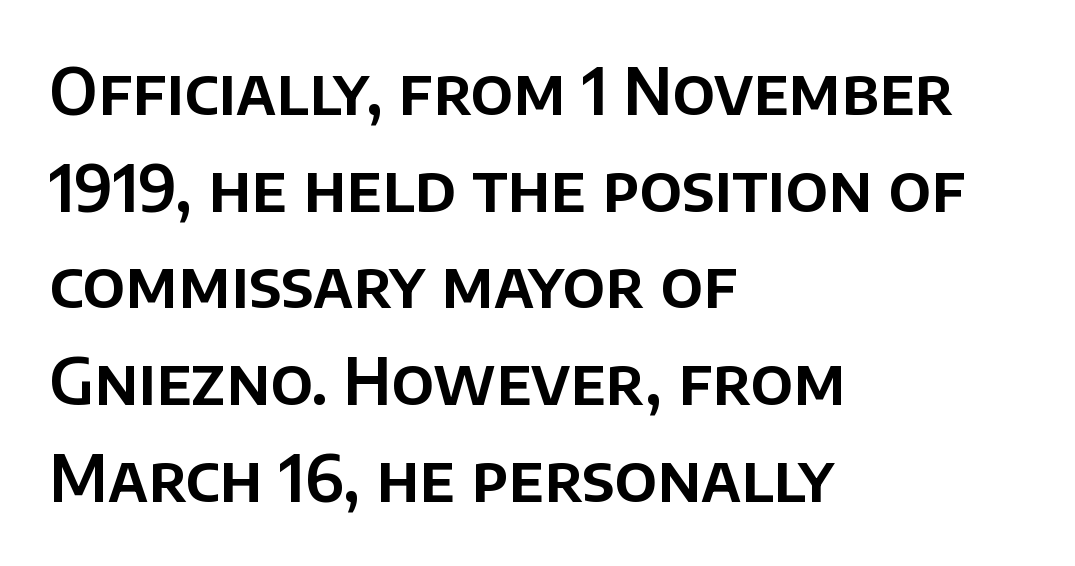
Q: Is the text italic (slanted)? A: No, it is upright.
Q: Is the typeface a serif or a sans-serif typeface? A: Sans-serif.
Q: Is the text underlined? A: No.
Q: How is the paragraph aligned? A: Left-aligned.
Q: Is the spacing between letters normal or unusually wide? A: Normal.
Q: Is the spacing between lines tight, normal or loose? A: Normal.
Q: Width (condensed, normal, or wide)? A: Normal.
Q: Stroke contrast? A: Low.
Q: x-height? A: Large.
Q: Monospaced? A: No.
